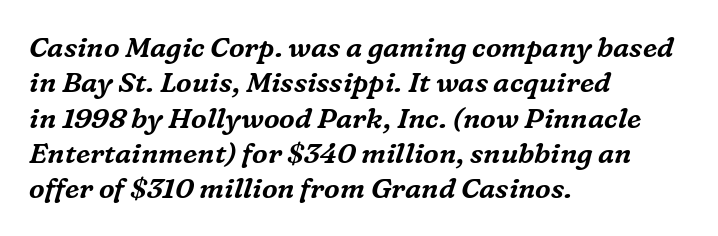
Q: Is the text italic (slanted)? A: Yes, it leans right by about 16 degrees.
Q: Is the typeface a serif or a sans-serif typeface? A: Serif.
Q: Is the text underlined? A: No.
Q: How is the paragraph aligned? A: Left-aligned.
Q: Is the spacing between letters normal or unusually wide? A: Normal.
Q: Is the spacing between lines tight, normal or loose? A: Normal.
Q: Width (condensed, normal, or wide)? A: Normal.
Q: Stroke contrast? A: Medium.
Q: x-height? A: Medium.
Q: Monospaced? A: No.
